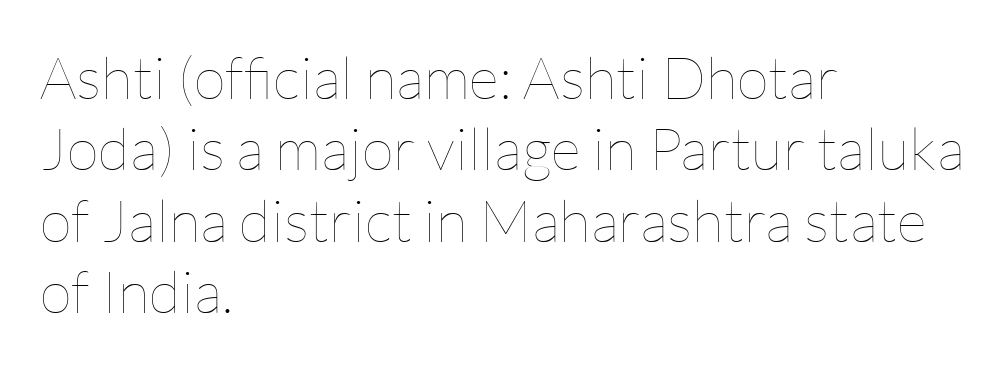
{"italic": "no", "bold": "no", "weight": "thin", "width": "normal", "stroke_contrast": "low", "x_height": "medium", "monospaced": "no", "underline": "no", "align": "left", "line_spacing_ratio": 1.21, "letter_spacing": "normal", "letter_spacing_em": 0.0, "glyph_px": 59}
